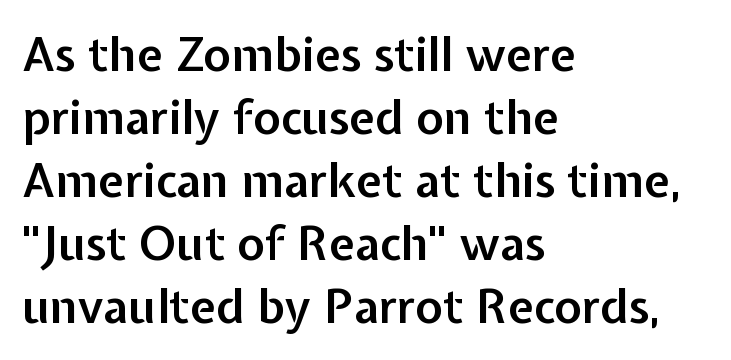
The lines in this sample share a left origin and differ only in where they stop. Characters follow at the spacing the type designer built in. Look at the bottom of the vertical strokes: they stop flat, with no serifs. Words float on clear page, feet unadorned.
